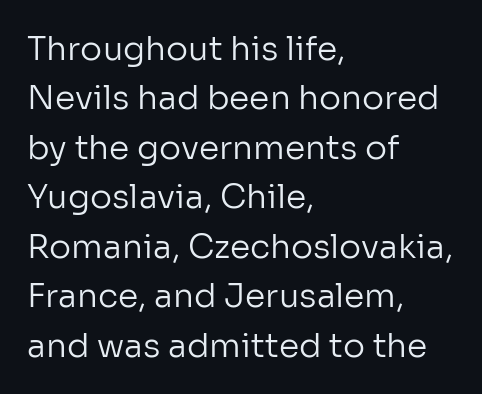
Normally led — the rows are evenly, conventionally spaced. Compared with a typical body face, this is equally light or lighter still. Is this a sans? Yes — the strokes have no serifs. The tracking reads as untouched default to a designer's eye.
